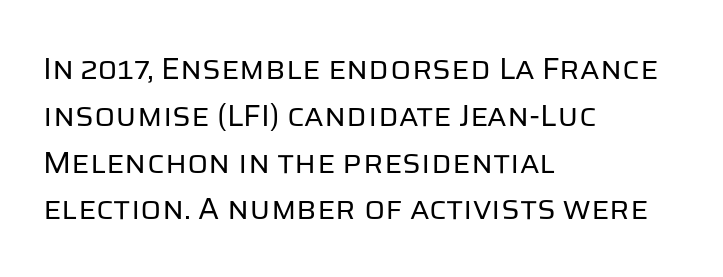
{"serif": "no", "italic": "no", "bold": "no", "weight": "regular", "width": "normal", "stroke_contrast": "low", "x_height": "large", "monospaced": "no", "underline": "no", "align": "left", "line_spacing": "normal", "line_spacing_ratio": 1.51, "letter_spacing": "normal", "letter_spacing_em": 0.0, "glyph_px": 31}
